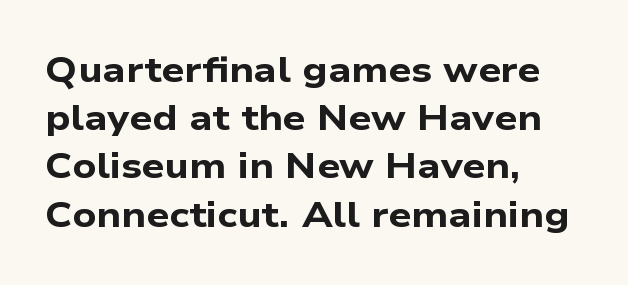
{"serif": "no", "bold": "yes", "weight": "bold", "width": "wide", "stroke_contrast": "low", "x_height": "medium", "monospaced": "no", "underline": "no", "align": "left", "line_spacing": "normal", "line_spacing_ratio": 1.34, "letter_spacing": "normal", "letter_spacing_em": 0.0, "glyph_px": 36}
